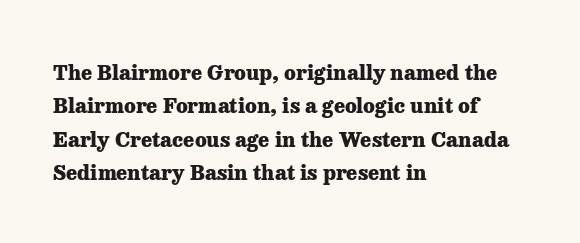
The image shows 21 px bold type, upright; set left-aligned, normal line spacing (1.59x), normal letter spacing, not underlined.
